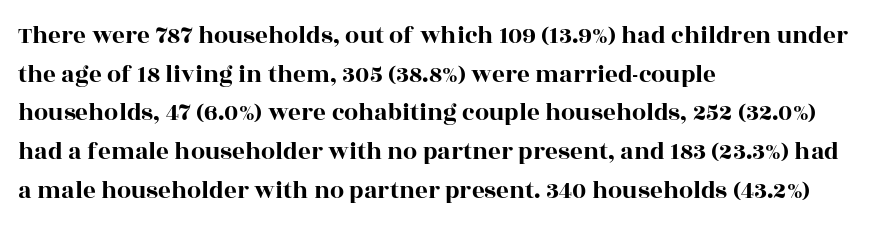
Q: Is the text italic (slanted)? A: No, it is upright.
Q: Is the text underlined? A: No.
Q: How is the paragraph aligned? A: Left-aligned.
Q: Is the spacing between letters normal or unusually wide? A: Normal.
Q: Is the spacing between lines tight, normal or loose? A: Normal.
